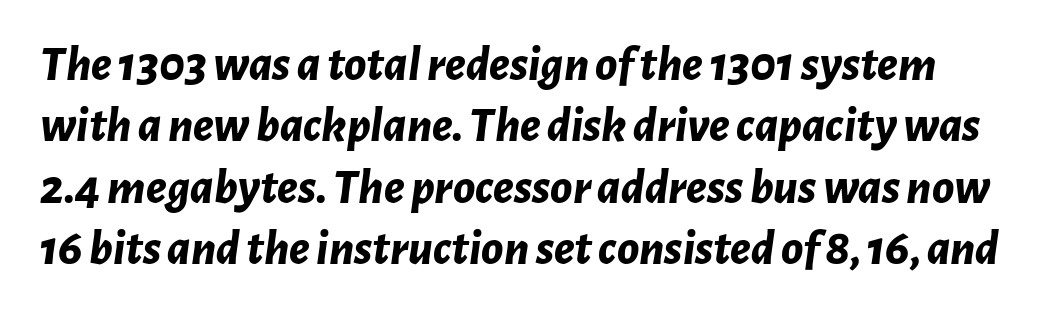
The image shows 50 px bold type, italic (leaning right); set line spacing 1.23x, normal letter spacing, not underlined; low stroke contrast and a medium x-height.
